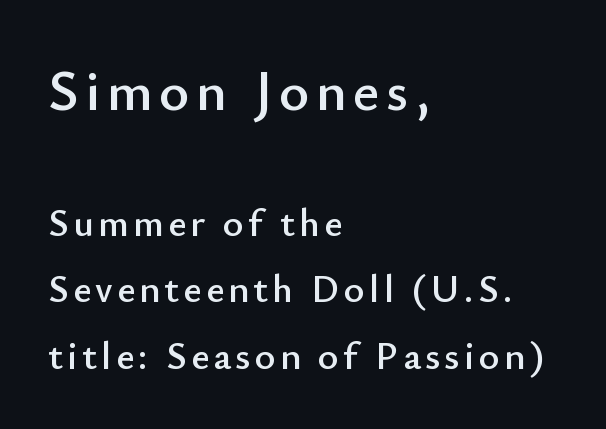
{"serif": "no", "italic": "no", "width": "normal", "stroke_contrast": "low", "x_height": "small", "monospaced": "no", "underline": "no", "align": "left", "line_spacing_ratio": 1.71, "larger_block": "first", "size_ratio": 1.49, "glyph_px": 58}
